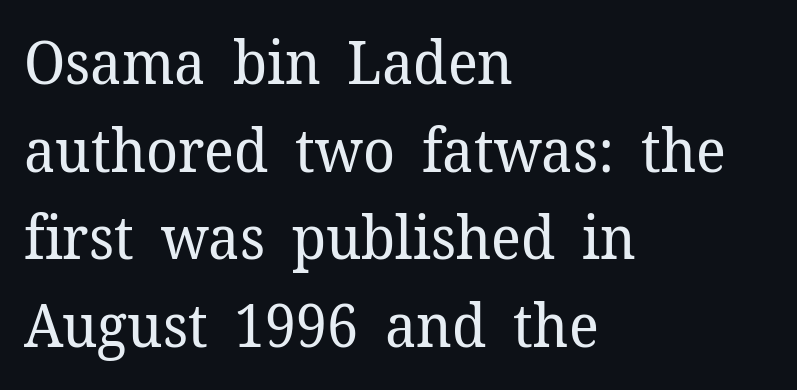
{"serif": "yes", "italic": "no", "bold": "no", "weight": "regular", "width": "normal", "stroke_contrast": "low", "x_height": "medium", "monospaced": "no", "underline": "no", "align": "left", "line_spacing": "normal", "line_spacing_ratio": 1.46, "letter_spacing": "normal", "letter_spacing_em": 0.0, "glyph_px": 60}
